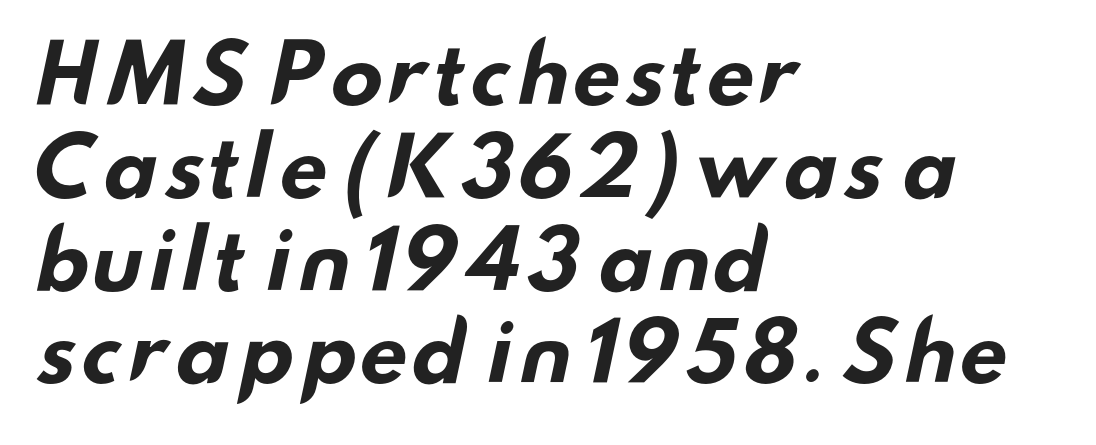
The image shows 80 px bold, wide sans-serif type; set left-aligned, line spacing 1.16x, normal letter spacing, not underlined; low stroke contrast and a small x-height.
